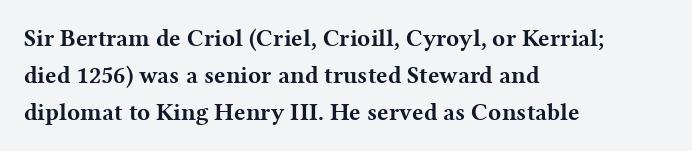
The passage shown has conventional tracking throughout. Underline: absent. The lines in this sample share a left origin and differ only in where they stop. These lines carry a lot of weight — the face is fully bold. Leading: standard. Characters remain perfectly vertical along every line.
